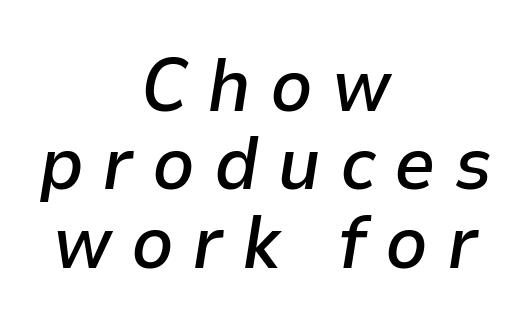
Type without underlining. The letters are spread apart with noticeably loose tracking. The sample has been set in demibold, a notch under bold. Vertical spacing — tight. If you drew a line through each stem, it would be angled. These lines are centered, leaving both edges ragged.
